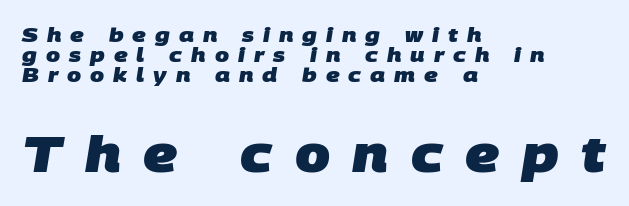
The passage shown is typeset with a sans-serif family. Loose tracking; the words dissolve into strings of separated letters. Bare-footed words on every line. Casual observation: everything's shoved over to the left. The passage shown is emphatically bold. A typesetter would call this proportional, since set widths differ per character.
